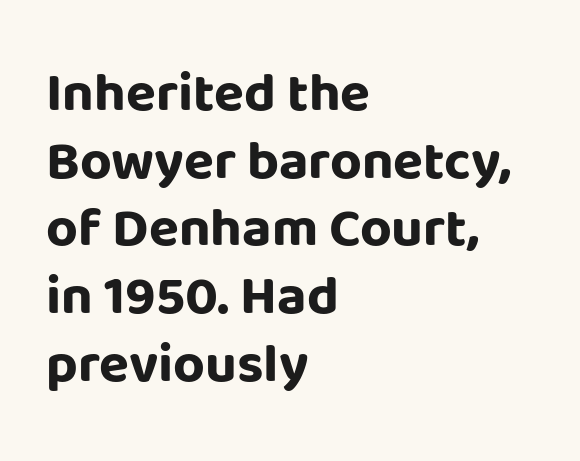
{"serif": "no", "italic": "no", "bold": "yes", "weight": "bold", "width": "normal", "stroke_contrast": "low", "x_height": "large", "monospaced": "no", "underline": "no", "align": "left", "line_spacing_ratio": 1.23, "letter_spacing": "normal", "letter_spacing_em": 0.0, "glyph_px": 55}
